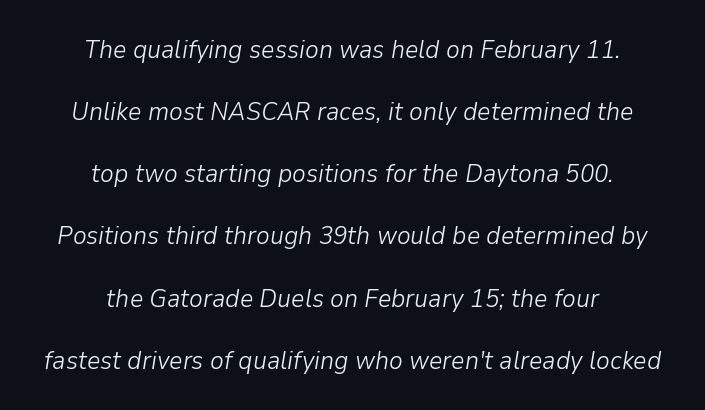
Q: Is the text bold? A: No.
Q: Is the text italic (slanted)? A: Yes, it leans right by about 9 degrees.
Q: Is the text underlined? A: No.
Q: How is the paragraph aligned? A: Centered.
Q: Is the spacing between letters normal or unusually wide? A: Normal.
Q: Is the spacing between lines tight, normal or loose? A: Loose.
